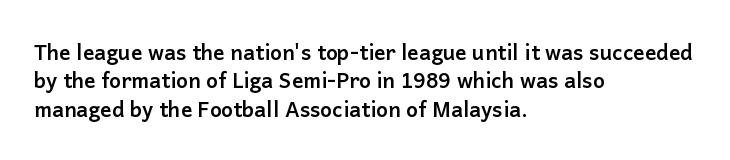
{"italic": "no", "bold": "yes", "underline": "no", "align": "left", "line_spacing": "normal", "line_spacing_ratio": 1.35, "letter_spacing": "normal", "letter_spacing_em": 0.0, "glyph_px": 21}
